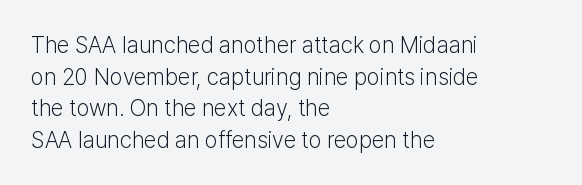
Q: Is the text bold? A: No.
Q: Is the text italic (slanted)? A: No, it is upright.
Q: Is the text underlined? A: No.
Q: How is the paragraph aligned? A: Left-aligned.
Q: Is the spacing between letters normal or unusually wide? A: Normal.
Q: Is the spacing between lines tight, normal or loose? A: Normal.
